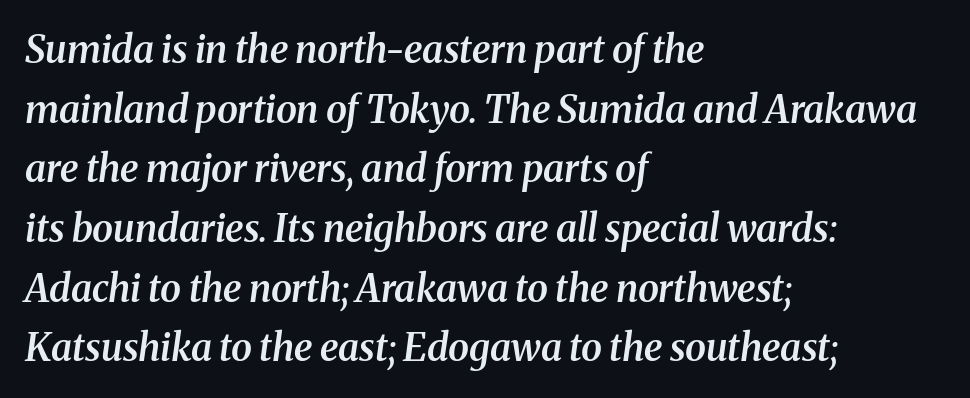
Q: Is the text bold? A: Semi-bold.
Q: Is the text italic (slanted)? A: Yes, it leans right by about 8 degrees.
Q: Is the typeface a serif or a sans-serif typeface? A: Serif.
Q: Is the text underlined? A: No.
Q: How is the paragraph aligned? A: Left-aligned.
Q: Is the spacing between letters normal or unusually wide? A: Normal.
Q: Is the spacing between lines tight, normal or loose? A: Normal.
Q: Width (condensed, normal, or wide)? A: Normal.
Q: Stroke contrast? A: Medium.
Q: x-height? A: Medium.
Q: Monospaced? A: No.
